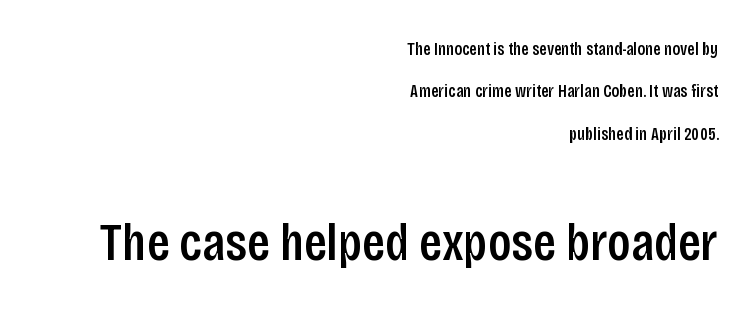
A sans-serif font was chosen for this passage. The words here are not underlined. Do the characters align in a grid? No, the font is proportional. Does the leading feel generous? Absolutely, it's lavish. It's the straight-up-and-down kind of type.
